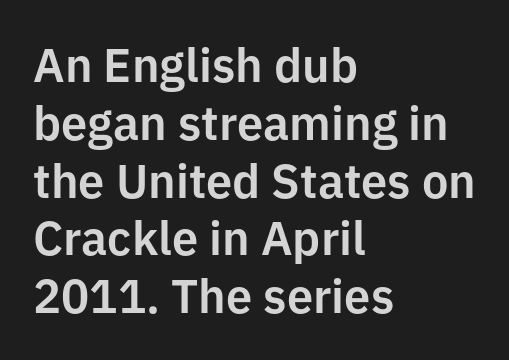
The image shows 47 px sans-serif type, upright; set left-aligned, line spacing 1.23x, normal letter spacing, not underlined; low stroke contrast and a medium x-height.
